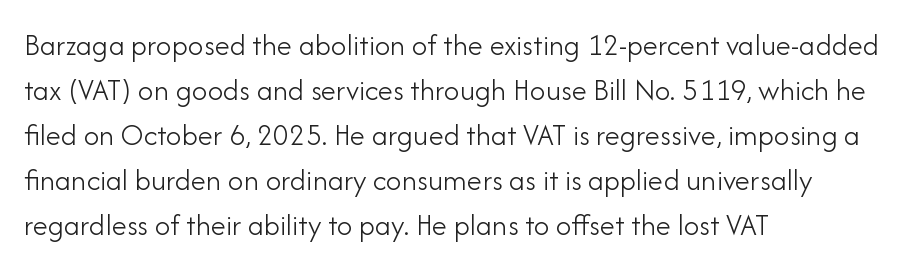
You can tell from the bare stems that sans-serif type was used. There is no visible air inserted between adjacent glyphs. The strokes carry an ordinary text weight at most. Evenly set lines give the paragraph a standard silhouette. Bare-footed words on every line. The letters stand straight up with perfectly vertical stems.
